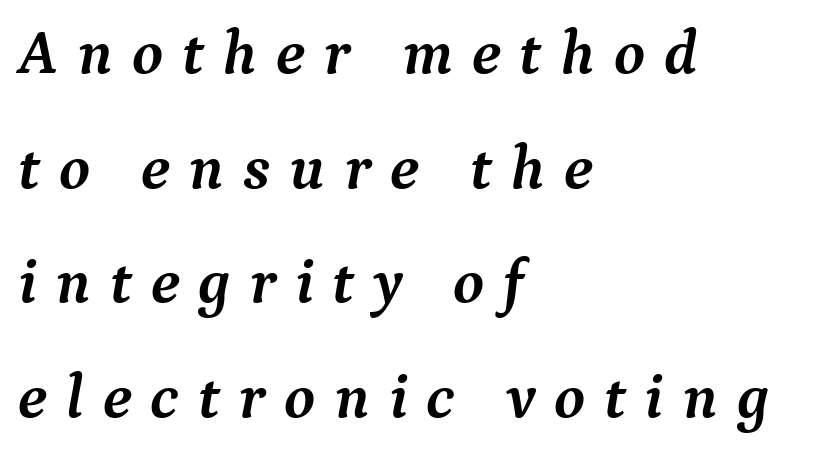
{"serif": "yes", "italic": "yes", "lean": "right", "slant_degrees": 9, "bold": "yes", "weight": "semibold", "width": "normal", "stroke_contrast": "medium", "x_height": "medium", "monospaced": "no", "underline": "no", "align": "left", "line_spacing_ratio": 1.82, "letter_spacing": "wide", "letter_spacing_em": 0.3, "glyph_px": 63}
